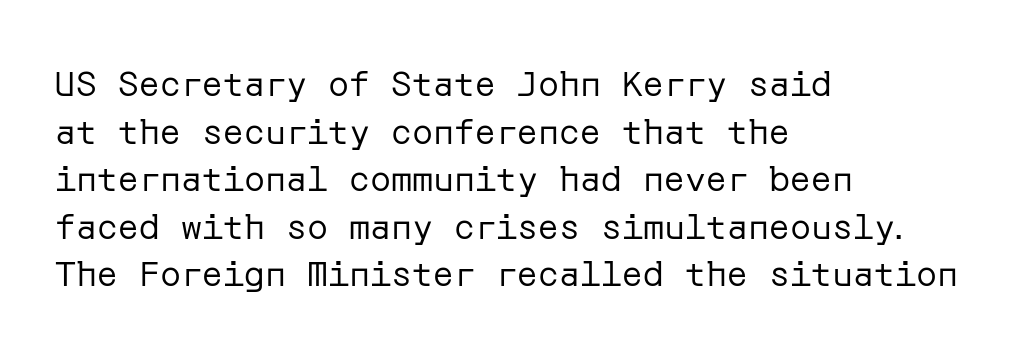
The image shows 35 px regular-weight sans-serif type, upright; set left-aligned, normal line spacing (1.36x), normal letter spacing, not underlined; low stroke contrast and a medium x-height.
